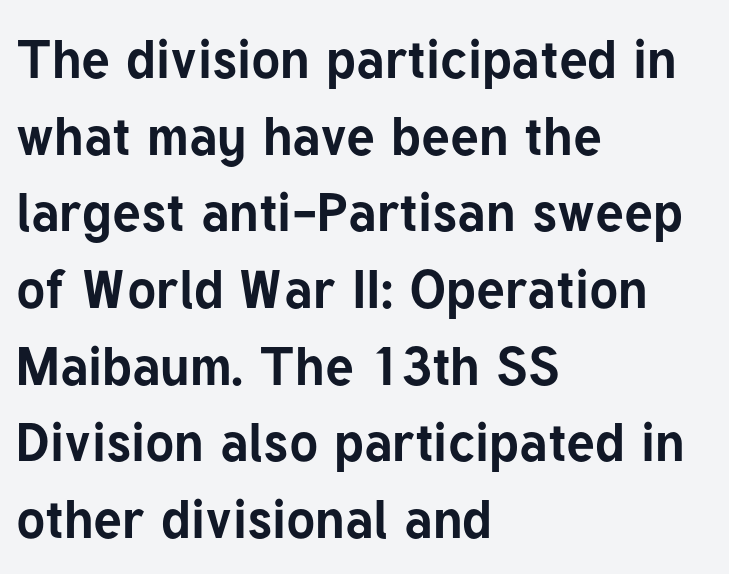
The text block is weighted toward the left margin, trailing off unevenly rightward. If you drew a line through each stem, it would be perfectly vertical. Is the letter spacing exaggerated? No — it looks like the ordinary default. Vertical spacing — default. Heft: maximum for text — a bold.
